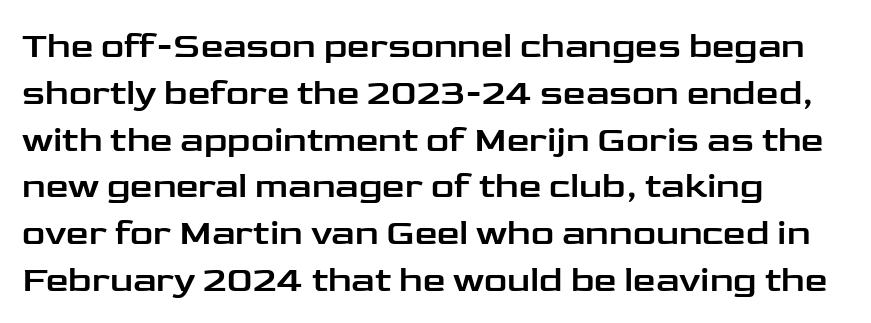
The image shows 36 px wide sans-serif type, upright; set left-aligned, normal line spacing (1.3x), normal letter spacing, not underlined; low stroke contrast and a medium x-height.
